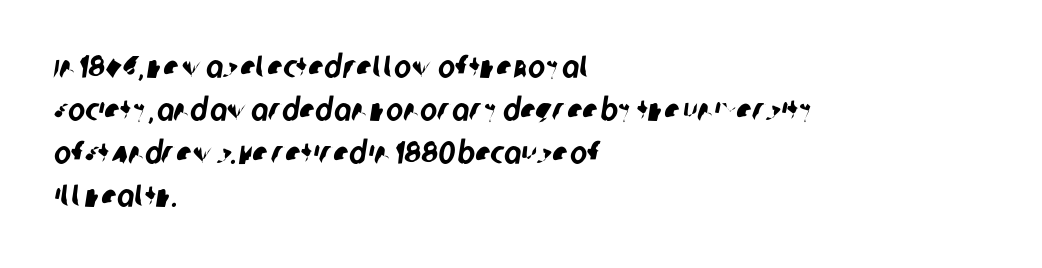
{"serif": "no", "width": "condensed", "stroke_contrast": "low", "x_height": "large", "monospaced": "no", "underline": "no", "align": "left", "line_spacing": "normal", "line_spacing_ratio": 1.34, "letter_spacing": "normal", "letter_spacing_em": 0.0, "glyph_px": 32}
